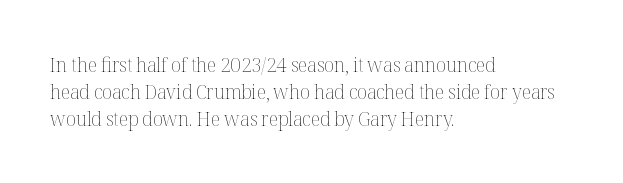
{"italic": "no", "bold": "no", "underline": "no", "align": "left", "line_spacing": "normal", "line_spacing_ratio": 1.36, "letter_spacing": "normal", "letter_spacing_em": 0.0, "glyph_px": 20}
